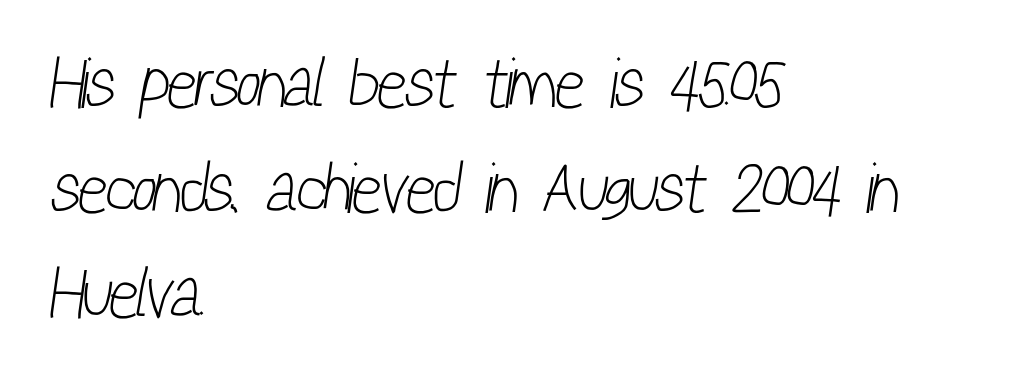
Q: Is the text bold? A: No.
Q: Is the typeface a serif or a sans-serif typeface? A: Sans-serif.
Q: Is the text underlined? A: No.
Q: How is the paragraph aligned? A: Left-aligned.
Q: Is the spacing between letters normal or unusually wide? A: Normal.
Q: Is the spacing between lines tight, normal or loose? A: Normal.
Q: Width (condensed, normal, or wide)? A: Condensed.
Q: Stroke contrast? A: Low.
Q: x-height? A: Medium.
Q: Monospaced? A: No.
